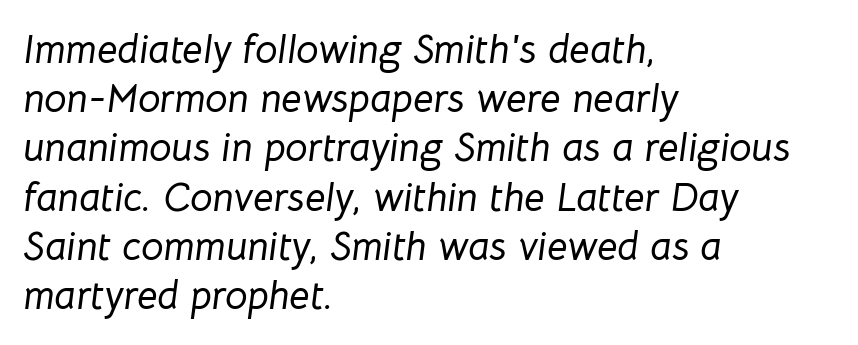
The gaps between neighbouring characters are ordinary and unremarkable. Check the space under the baseline: it is left empty. Typeset ragged right — the left edge is the straight one. Each letter keeps its own natural width here, so spacing adapts to shape. Italic: yes, the glyphs are oblique.
